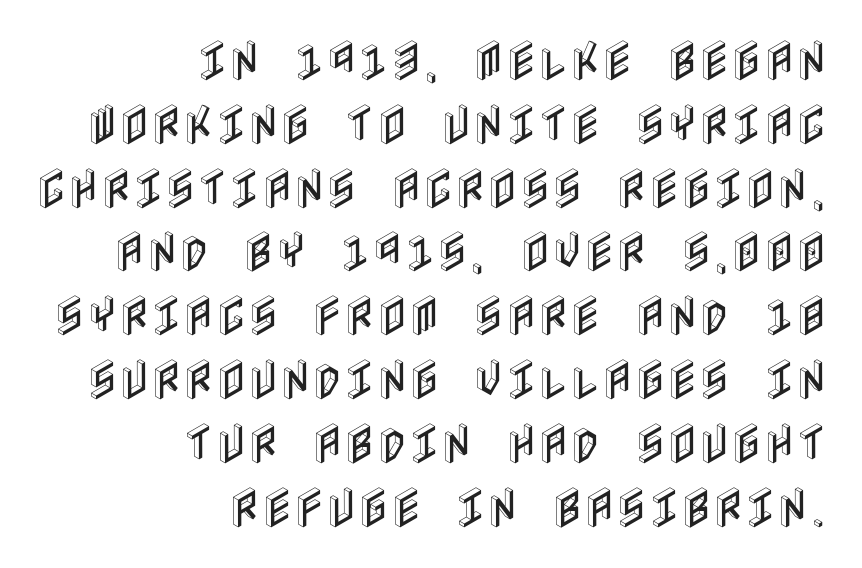
Q: Is the text italic (slanted)? A: No, it is upright.
Q: Is the text underlined? A: No.
Q: How is the paragraph aligned? A: Right-aligned.
Q: Is the spacing between letters normal or unusually wide? A: Normal.
Q: Is the spacing between lines tight, normal or loose? A: Normal.
Q: Width (condensed, normal, or wide)? A: Condensed.
Q: x-height? A: Large.
